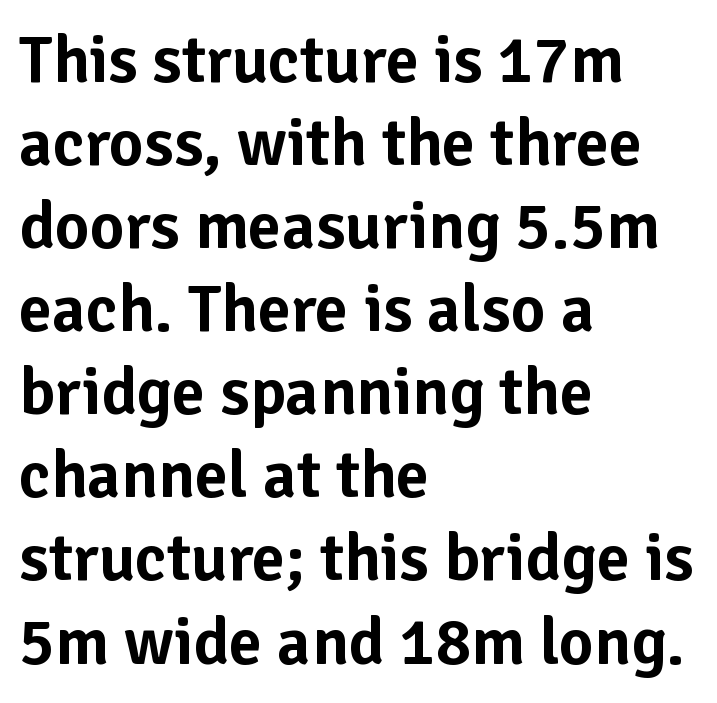
The image shows 67 px sans-serif type, upright; set left-aligned, line spacing 1.24x, normal letter spacing, not underlined; low stroke contrast and a medium x-height.
